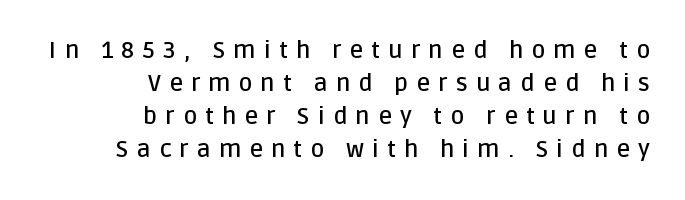
{"italic": "no", "bold": "semi", "underline": "no", "align": "right", "line_spacing": "normal", "line_spacing_ratio": 1.37, "letter_spacing": "wide", "letter_spacing_em": 0.33, "glyph_px": 24}
